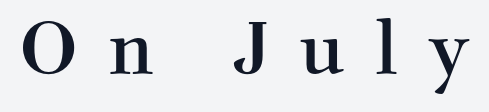
{"serif": "yes", "italic": "no", "width": "normal", "stroke_contrast": "medium", "x_height": "medium", "monospaced": "no", "underline": "no", "letter_spacing": "wide", "letter_spacing_em": 0.41, "glyph_px": 73}
